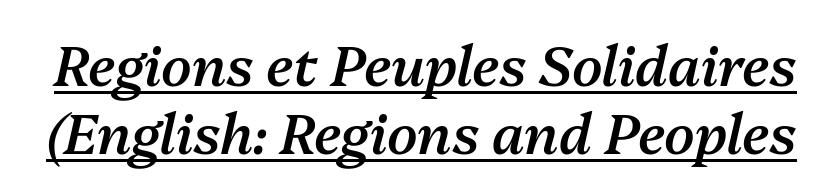
The image shows 55 px semibold type, italic (leaning right); set line spacing 1.23x, normal letter spacing, underlined; medium stroke contrast and a medium x-height.
